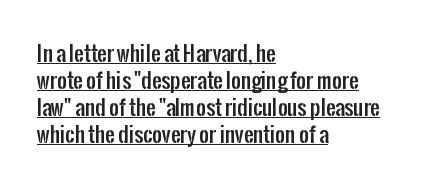
The typesetter has applied underlining to the passage shown. The lettering stays uniformly vertical, giving the passage a roman look. Line beginnings align vertically; line endings do not. Standard letterfit; no display-style spreading of the glyphs.
